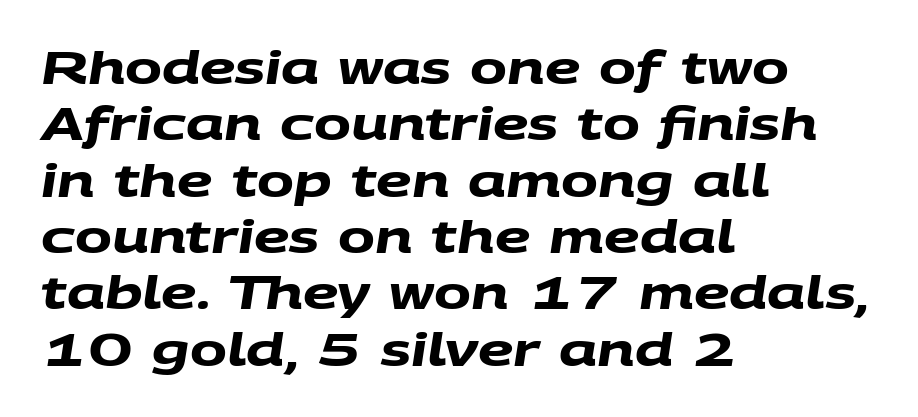
{"serif": "no", "bold": "yes", "weight": "heavy", "width": "wide", "stroke_contrast": "medium", "x_height": "large", "monospaced": "no", "underline": "no", "align": "left", "line_spacing": "normal", "line_spacing_ratio": 1.28, "letter_spacing": "normal", "letter_spacing_em": 0.0, "glyph_px": 44}
